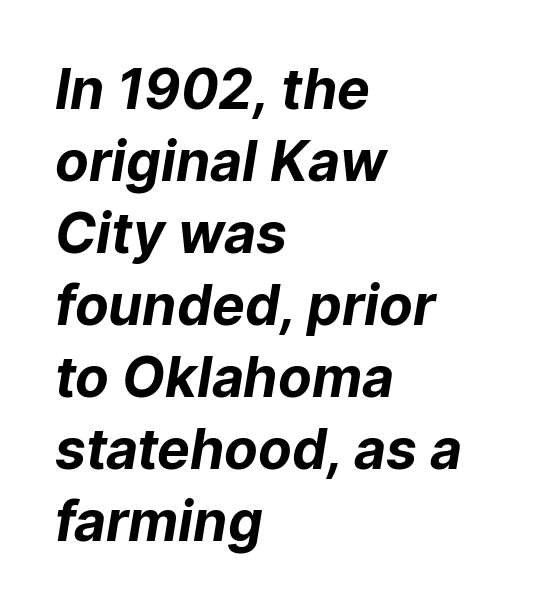
{"serif": "no", "bold": "yes", "weight": "bold", "width": "normal", "stroke_contrast": "low", "x_height": "medium", "monospaced": "no", "underline": "no", "align": "left", "line_spacing": "normal", "line_spacing_ratio": 1.31, "letter_spacing": "normal", "letter_spacing_em": 0.0, "glyph_px": 55}
